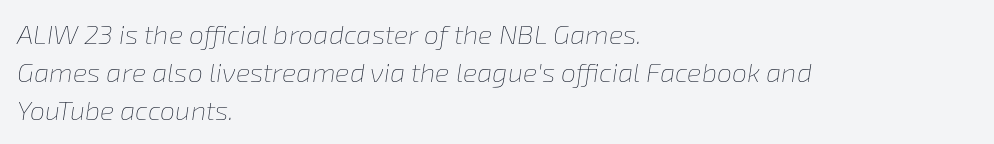
Q: Is the text bold? A: No.
Q: Is the text italic (slanted)? A: Yes, it leans right by about 8 degrees.
Q: Is the text underlined? A: No.
Q: How is the paragraph aligned? A: Left-aligned.
Q: Is the spacing between letters normal or unusually wide? A: Normal.
Q: Is the spacing between lines tight, normal or loose? A: Normal.
